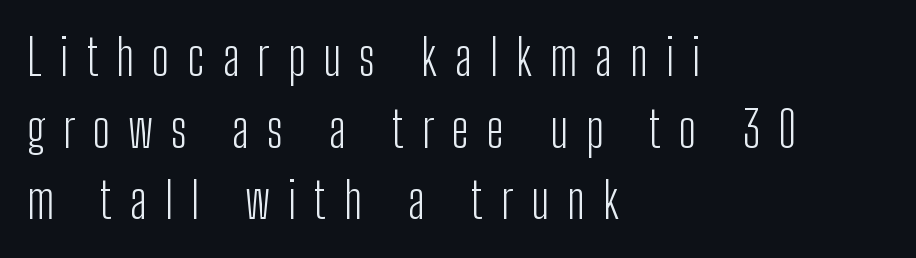
In terms of leading, this rendering sits right in the middle. You could not count columns in this text — the font is proportionally spaced. Upright lettering throughout. The zone under the glyphs is completely vacant. Where is the straight margin? On the left.
